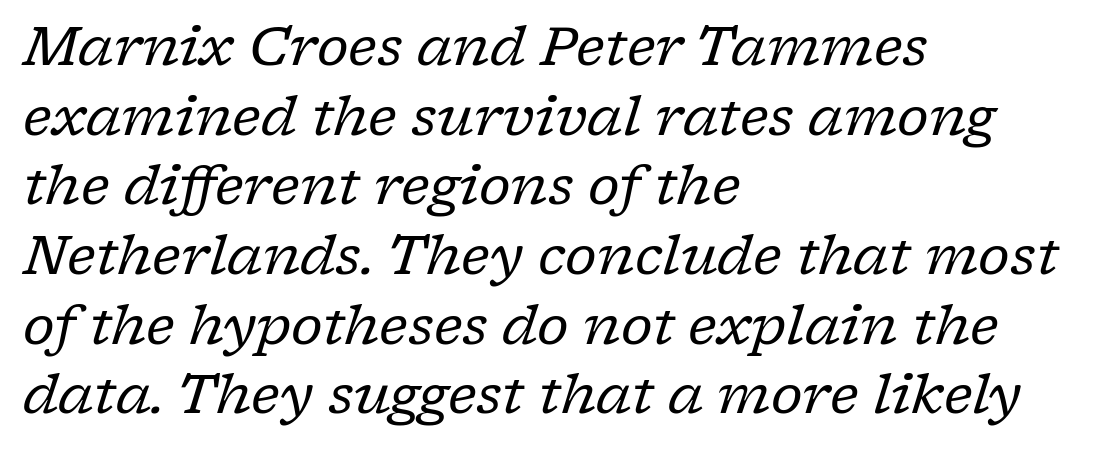
The designer went with a serif here, giving each stem small feet. Spacing verdict: proportional, widths tailored to each character. Characters are canted at an angle relative to the baseline's perpendicular. Regarding leading, the lines here are spaced in the standard way. The characters are drawn with everyday or finer stroke widths. Tracking value appears to be zero — textbook default spacing.
